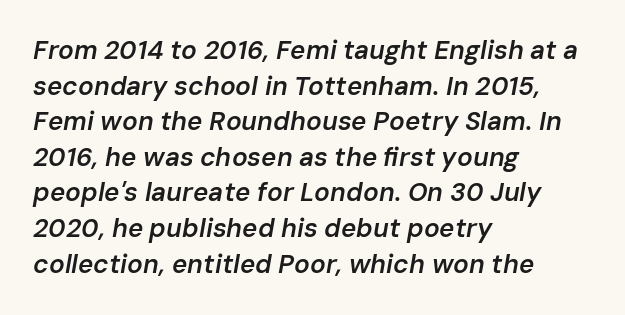
{"italic": "yes", "lean": "right", "slant_degrees": 10, "bold": "semi", "underline": "no", "align": "left", "line_spacing": "normal", "line_spacing_ratio": 1.37, "letter_spacing": "normal", "letter_spacing_em": 0.0, "glyph_px": 26}
